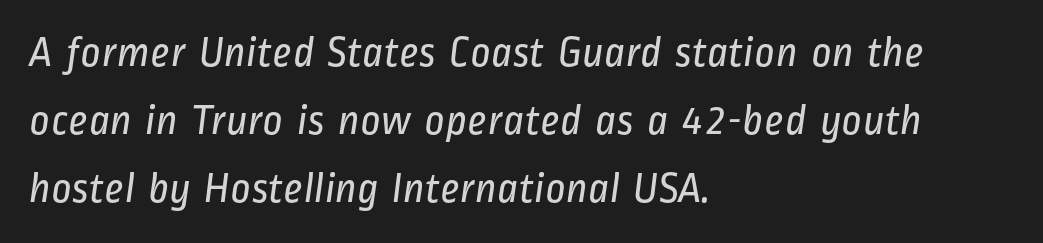
The image shows 44 px regular-weight, condensed sans-serif type; set left-aligned, normal line spacing (1.55x), normal letter spacing, not underlined; low stroke contrast and a medium x-height.
